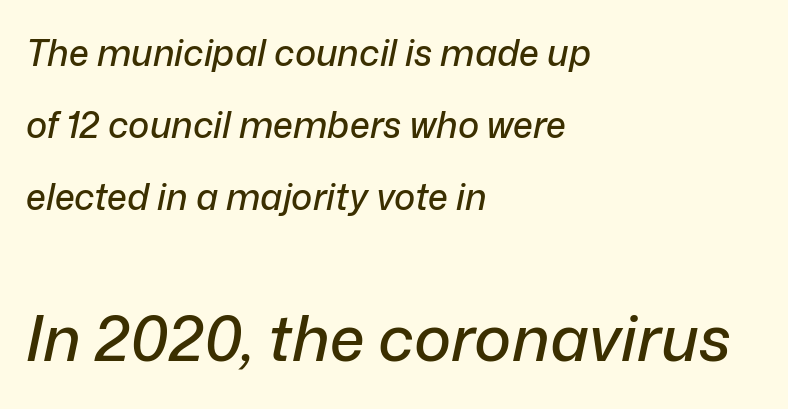
{"italic": "yes", "lean": "right", "slant_degrees": 12, "width": "normal", "stroke_contrast": "low", "x_height": "medium", "monospaced": "no", "underline": "no", "align": "left", "line_spacing": "loose", "line_spacing_ratio": 2.0, "letter_spacing": "normal", "letter_spacing_em": 0.0, "larger_block": "second", "size_ratio": 1.75, "glyph_px": 63}
